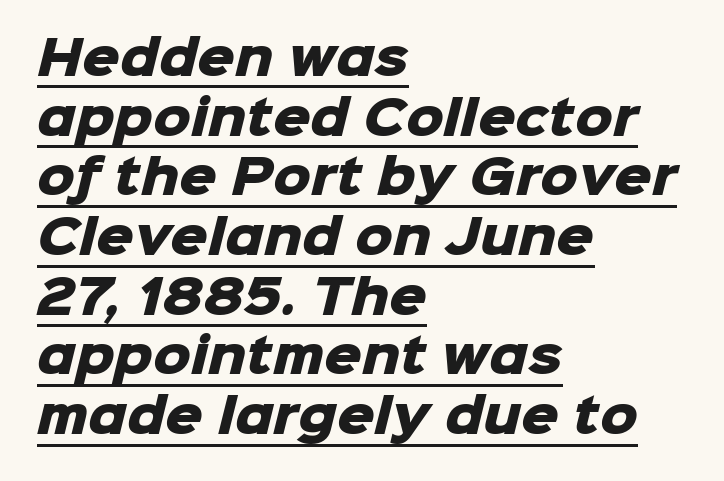
The image shows 47 px heavy sans-serif type; set left-aligned, normal line spacing (1.27x), normal letter spacing, underlined; low stroke contrast and a medium x-height.
